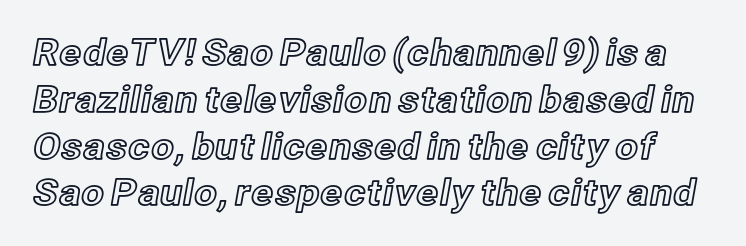
Q: Is the text italic (slanted)? A: Yes.
Q: Is the text underlined? A: No.
Q: Is the spacing between letters normal or unusually wide? A: Normal.
Q: Is the spacing between lines tight, normal or loose? A: Normal.
Q: Width (condensed, normal, or wide)? A: Normal.
Q: x-height? A: Medium.
Q: Monospaced? A: No.
